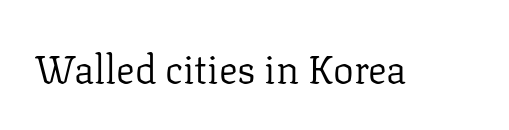
The image shows 39 px regular-weight serif type, upright; set normal letter spacing, not underlined; low stroke contrast and a medium x-height.
